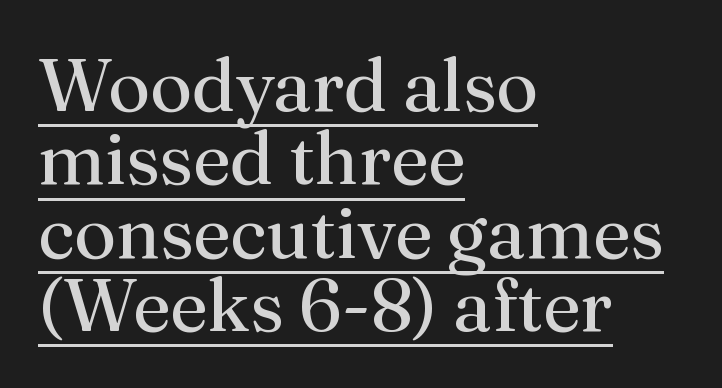
{"serif": "yes", "italic": "no", "bold": "no", "weight": "regular", "width": "normal", "stroke_contrast": "medium", "x_height": "medium", "monospaced": "no", "underline": "yes", "align": "left", "line_spacing": "tight", "line_spacing_ratio": 0.99, "letter_spacing": "normal", "letter_spacing_em": 0.0, "glyph_px": 74}
